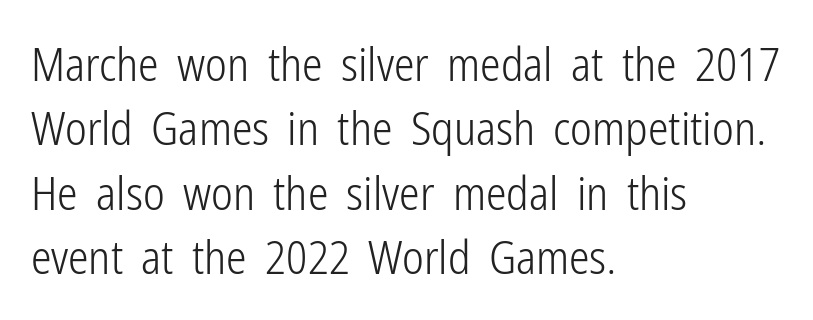
Q: Is the text bold? A: No.
Q: Is the text italic (slanted)? A: No, it is upright.
Q: Is the typeface a serif or a sans-serif typeface? A: Sans-serif.
Q: Is the text underlined? A: No.
Q: How is the paragraph aligned? A: Left-aligned.
Q: Is the spacing between letters normal or unusually wide? A: Normal.
Q: Is the spacing between lines tight, normal or loose? A: Normal.
Q: Width (condensed, normal, or wide)? A: Condensed.
Q: Stroke contrast? A: Low.
Q: x-height? A: Medium.
Q: Monospaced? A: No.
